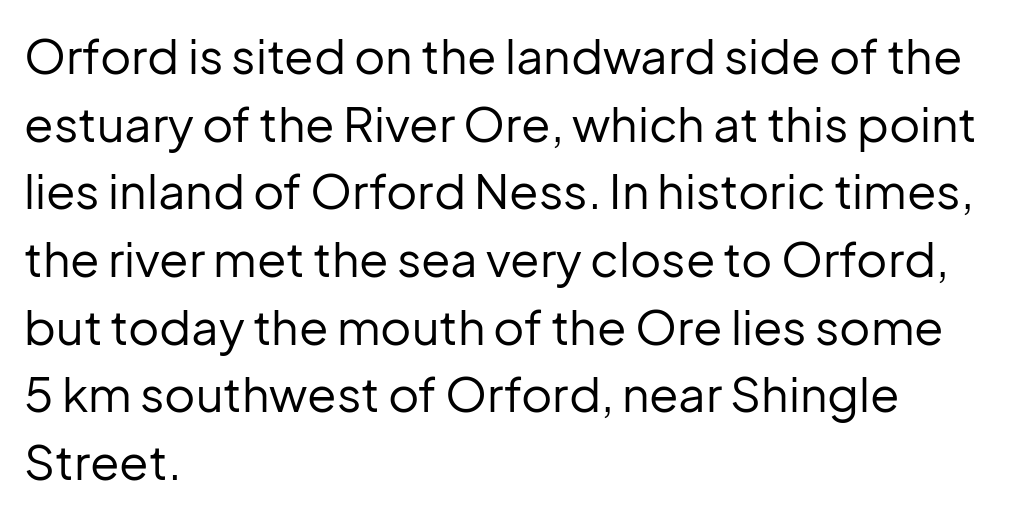
Q: Is the text bold? A: No.
Q: Is the text italic (slanted)? A: No, it is upright.
Q: Is the typeface a serif or a sans-serif typeface? A: Sans-serif.
Q: Is the text underlined? A: No.
Q: How is the paragraph aligned? A: Left-aligned.
Q: Is the spacing between letters normal or unusually wide? A: Normal.
Q: Is the spacing between lines tight, normal or loose? A: Normal.
Q: Width (condensed, normal, or wide)? A: Normal.
Q: Stroke contrast? A: Low.
Q: x-height? A: Medium.
Q: Monospaced? A: No.
